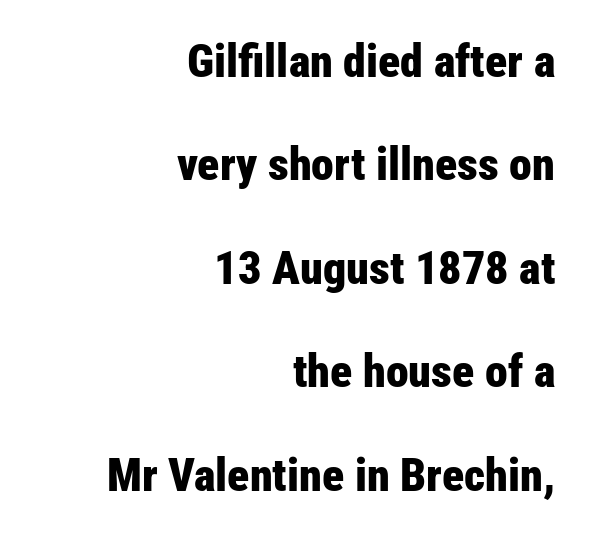
A great deal of white space separates one row of letters from the next. Note the varied advance widths — an 'i' is clearly narrower than an 'm'. Horizontally, the lines are justified to the trailing edge only. Nobody drew a line under any word here. The rendering shows plain stroke endings on the letterforms — a sans-serif design. The lettering holds an erect, upright posture throughout.
